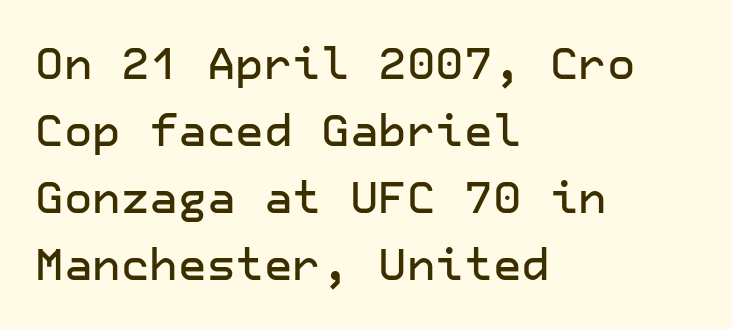
Q: Is the text italic (slanted)? A: No, it is upright.
Q: Is the typeface a serif or a sans-serif typeface? A: Sans-serif.
Q: Is the text underlined? A: No.
Q: How is the paragraph aligned? A: Left-aligned.
Q: Is the spacing between letters normal or unusually wide? A: Normal.
Q: Is the spacing between lines tight, normal or loose? A: Normal.
Q: Width (condensed, normal, or wide)? A: Normal.
Q: Stroke contrast? A: Low.
Q: x-height? A: Medium.
